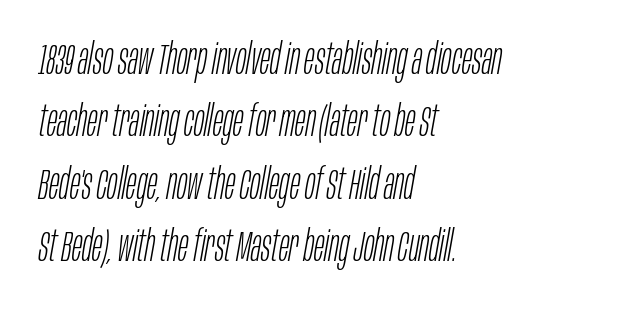
The words here are not underlined. Weight: in the light-to-regular range. The passage shown is typed in a proportional face where columns would drift. Is the type slanted? Yes — the strokes lean at a clear angle.
